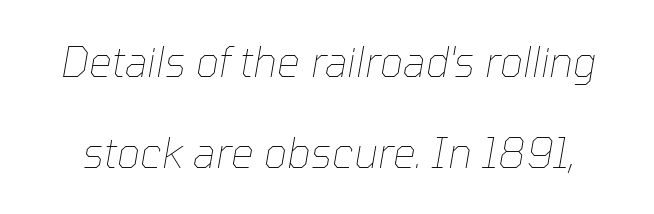
Q: Is the text bold? A: No.
Q: Is the text italic (slanted)? A: Yes, it leans right by about 10 degrees.
Q: Is the text underlined? A: No.
Q: Is the spacing between letters normal or unusually wide? A: Normal.
Q: Is the spacing between lines tight, normal or loose? A: Loose.
Q: Width (condensed, normal, or wide)? A: Normal.
Q: Stroke contrast? A: Low.
Q: x-height? A: Medium.
Q: Monospaced? A: No.
